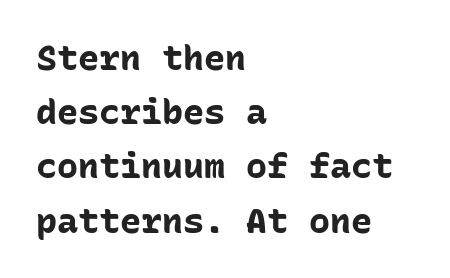
Set as a true bold cut, around the 700 mark. Is this a fixed-width face? Yes — each glyph sits in an identical cell. Vertical spacing — default. Students, note that the glyphs here touch the page at normal intervals. Nope, not italic — everything's standing straight. This rendering features lettering with no underline.
